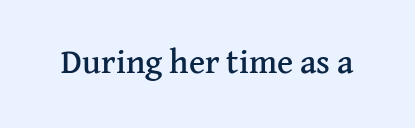
A typesetter would mark this as roman, not italic. Varying glyph widths throughout — classic text-font behaviour. The letters carry serifs — small finishing strokes at the ends of their stems. Plain, unruled lines of type. Look at the tracking — it's just the regular setting, nothing added.
